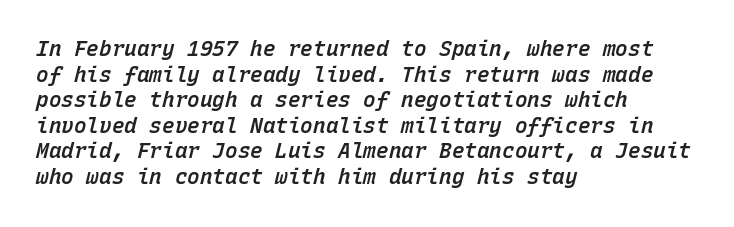
Q: Is the text bold? A: Semi-bold.
Q: Is the text italic (slanted)? A: Yes, it leans right by about 15 degrees.
Q: Is the text underlined? A: No.
Q: How is the paragraph aligned? A: Left-aligned.
Q: Is the spacing between letters normal or unusually wide? A: Normal.
